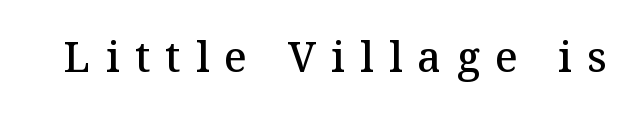
These words are printed semibold, heavier than regular yet not bold. Every stem runs plumb, perpendicular to the baseline. Looks like regular typesetting: each glyph gets only the width it needs. A bare baseline throughout the passage.
